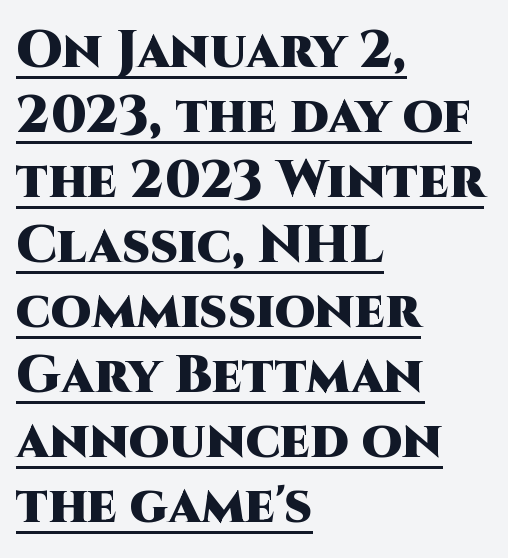
The image shows 52 px heavy sans-serif type, upright; set left-aligned, normal line spacing (1.25x), normal letter spacing, underlined; high stroke contrast and a large x-height.
